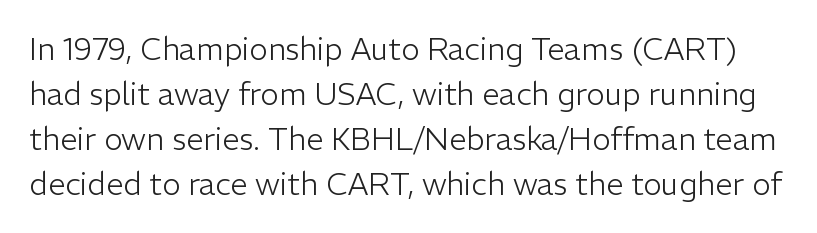
Ink coverage per letter is moderate at most. Rule under the text: the space is simply empty. The letters stand upright; this is a roman face. Typographically, this falls in the sans-serif category. Spacing verdict: proportional, widths tailored to each character. The letters sit at their default tracking, neither squeezed nor spread.
